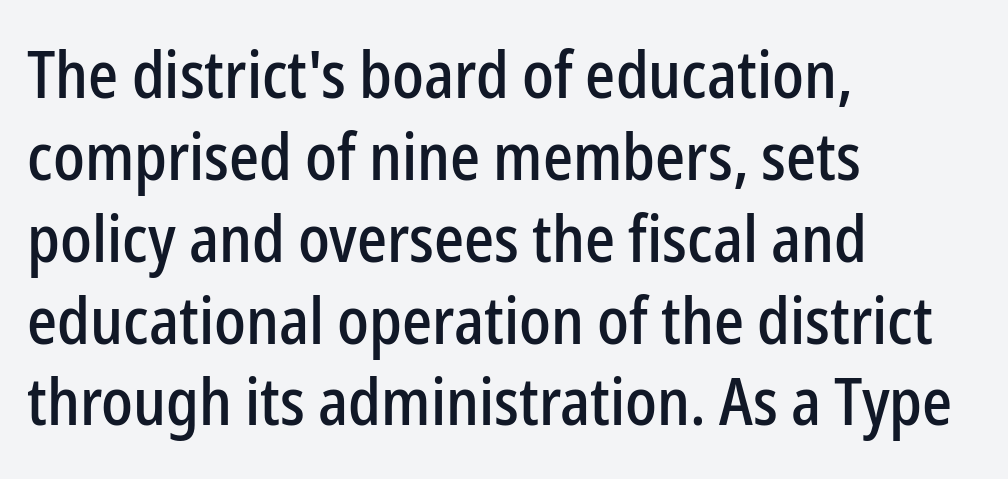
The image shows 66 px condensed sans-serif type, upright; set left-aligned, line spacing 1.24x, normal letter spacing, not underlined; low stroke contrast and a medium x-height.
